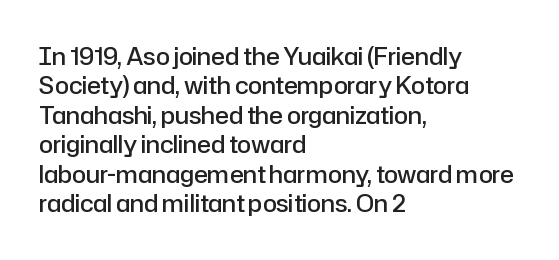
The image shows 23 px text type, upright; set left-aligned, normal line spacing (1.28x), normal letter spacing, not underlined.
